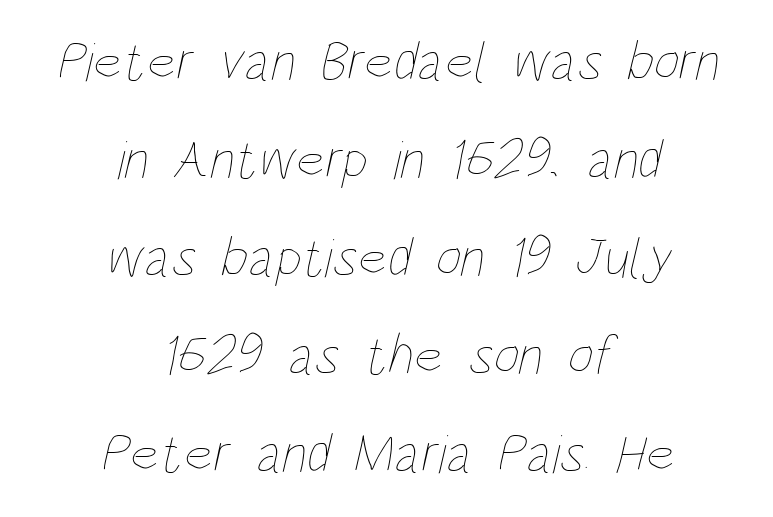
The glyphs are unaccompanied by any horizontal stroke below them. Compared with a typical body face, this is equally light or lighter still. The horizontal fit of the characters is conventional and even. These lines are centered, leaving both edges ragged.
